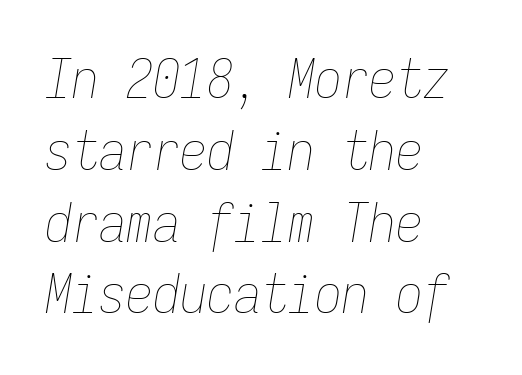
Q: Is the text bold? A: No.
Q: Is the text italic (slanted)? A: Yes, it leans right by about 9 degrees.
Q: Is the text underlined? A: No.
Q: How is the paragraph aligned? A: Left-aligned.
Q: Is the spacing between letters normal or unusually wide? A: Normal.
Q: Is the spacing between lines tight, normal or loose? A: Normal.
Q: Width (condensed, normal, or wide)? A: Condensed.
Q: Stroke contrast? A: Low.
Q: x-height? A: Medium.
Q: Monospaced? A: Yes.
